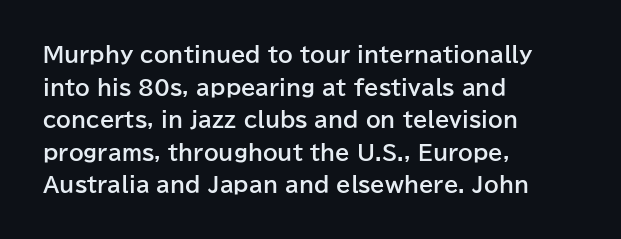
Q: Is the text bold? A: Yes.
Q: Is the text italic (slanted)? A: No, it is upright.
Q: Is the text underlined? A: No.
Q: How is the paragraph aligned? A: Left-aligned.
Q: Is the spacing between letters normal or unusually wide? A: Normal.
Q: Is the spacing between lines tight, normal or loose? A: Normal.
